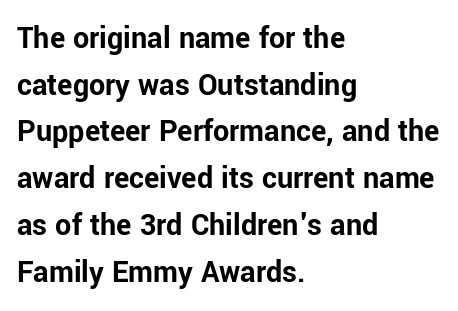
This block has exactly the height ordinary leading produces. Is the block centered? No — it sits flush against the left margin. I'd describe the lettering as bold — thick and assertive. The zone under the glyphs is completely vacant. The letters carry no serifs — their stems end cleanly without finishing strokes. Here the glyphs are tracked normally, forming tight word shapes.
